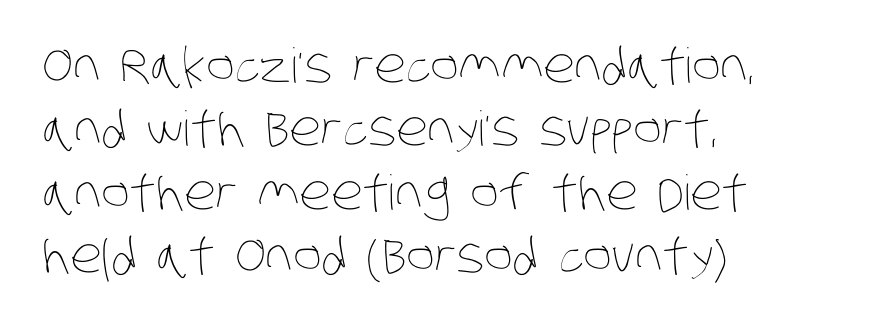
{"bold": "no", "weight": "thin", "width": "condensed", "stroke_contrast": "low", "x_height": "large", "monospaced": "no", "underline": "no", "align": "left", "line_spacing": "normal", "line_spacing_ratio": 1.32, "letter_spacing": "normal", "letter_spacing_em": 0.0, "glyph_px": 48}
